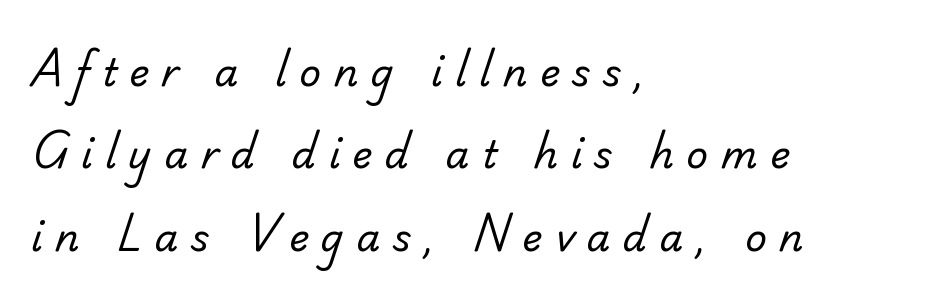
Varying glyph widths throughout — classic text-font behaviour. The typeface chosen for these lines omits serifs. Each new line begins a long way beneath the previous one. The space beneath each line is pristine and unruled. This is not heavy type; no bold has been used. The ragged edge is on the right, which tells us the setting is flush left.
